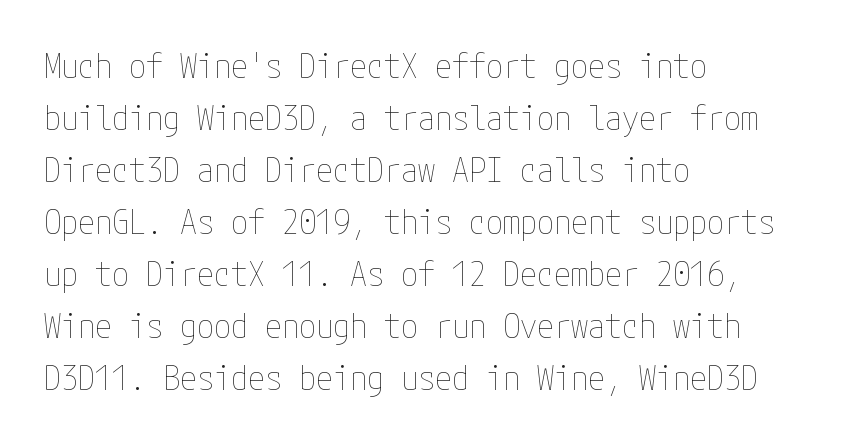
Leading matches the norm, producing a regular column. No extra tracking has been applied to these lines. Italic? Not at all — the glyphs are vertical. The passage shown is not bold in any degree. This rendering features lettering with no underline. The rendering anchors every line to the left-hand side.
